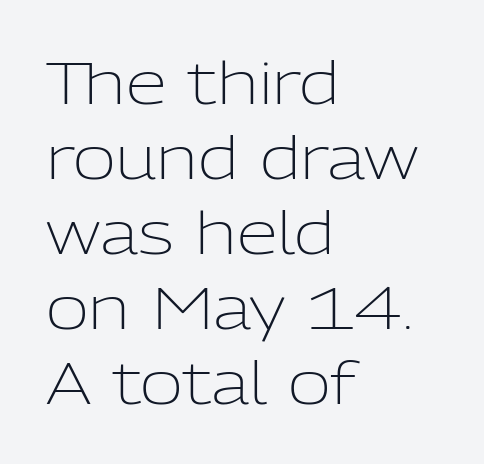
The image shows 59 px light sans-serif type, upright; set left-aligned, normal line spacing (1.27x), normal letter spacing, not underlined; low stroke contrast and a medium x-height.
